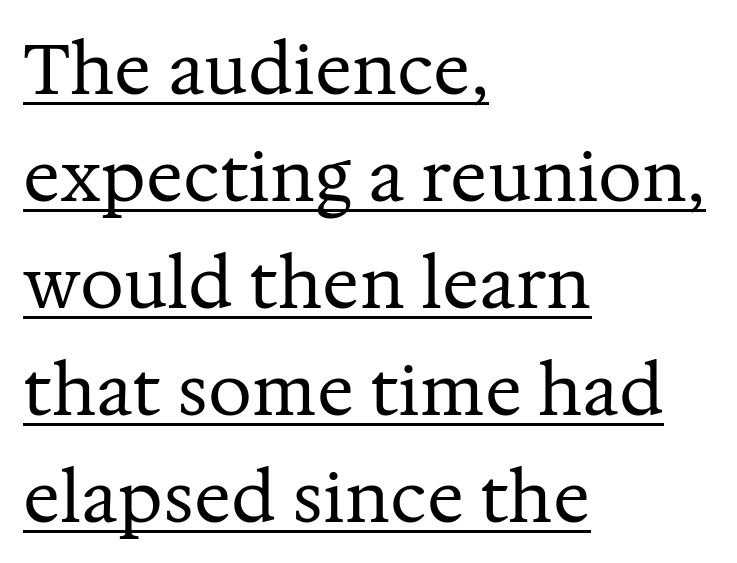
The glyphs in this specimen are seriffed. You could not count columns in this text — the font is proportionally spaced. Students, note that the glyphs here touch the page at normal intervals. Weight class: somewhere from thin through regular. These lines sit exactly where default settings would place them. Designer's note — italics off, roman on.
